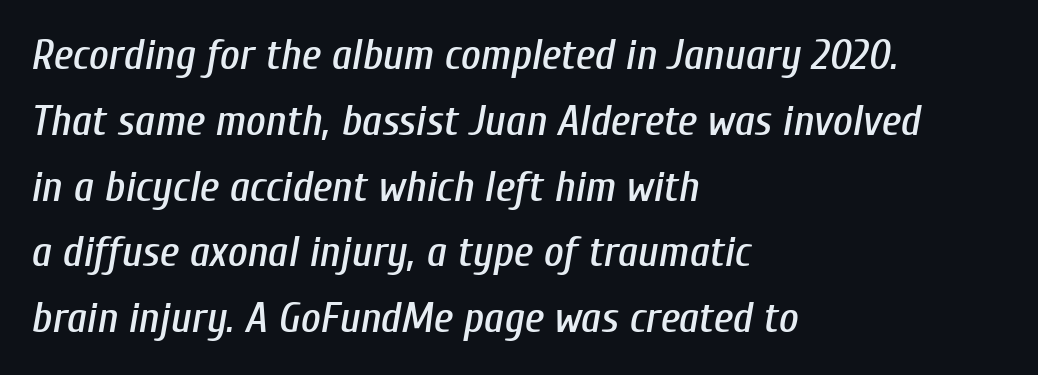
{"italic": "yes", "lean": "right", "slant_degrees": 10, "width": "condensed", "stroke_contrast": "low", "x_height": "medium", "monospaced": "no", "underline": "no", "align": "left", "line_spacing": "normal", "line_spacing_ratio": 1.53, "letter_spacing": "normal", "letter_spacing_em": 0.0, "glyph_px": 43}
